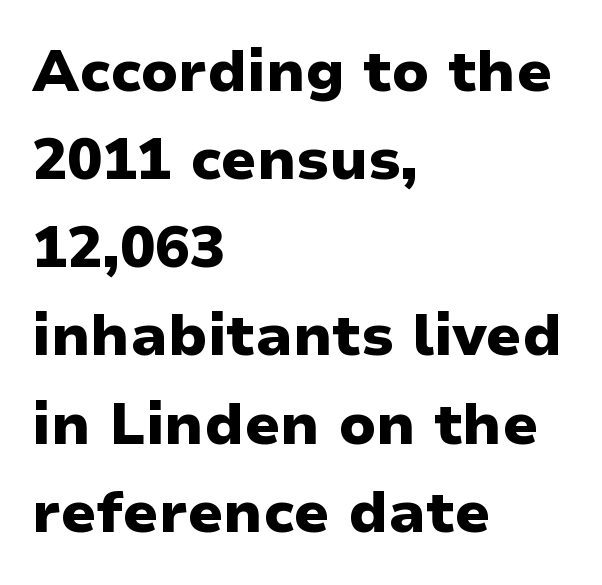
Q: Is the text bold? A: Yes.
Q: Is the text italic (slanted)? A: No, it is upright.
Q: Is the typeface a serif or a sans-serif typeface? A: Sans-serif.
Q: Is the text underlined? A: No.
Q: How is the paragraph aligned? A: Left-aligned.
Q: Is the spacing between letters normal or unusually wide? A: Normal.
Q: Is the spacing between lines tight, normal or loose? A: Normal.
Q: Width (condensed, normal, or wide)? A: Normal.
Q: Stroke contrast? A: Low.
Q: x-height? A: Medium.
Q: Monospaced? A: No.
